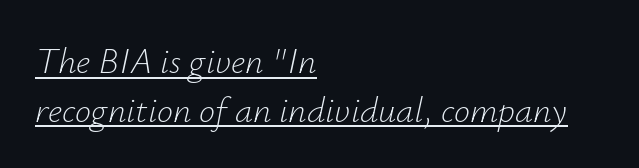
{"italic": "yes", "lean": "right", "slant_degrees": 12, "bold": "no", "weight": "light", "width": "normal", "stroke_contrast": "low", "x_height": "small", "monospaced": "no", "underline": "yes", "align": "left", "line_spacing": "normal", "line_spacing_ratio": 1.35, "letter_spacing": "normal", "letter_spacing_em": 0.0, "glyph_px": 36}
